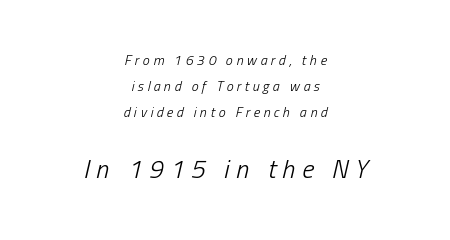
The emphasis by scale lands on block number two, below. Look at the tracking — it's clearly loosened, letters drifting apart. The rag falls on both sides of this text block equally. Weight: not bold — regular or lighter. When letters slant like this, we call the style italic.
